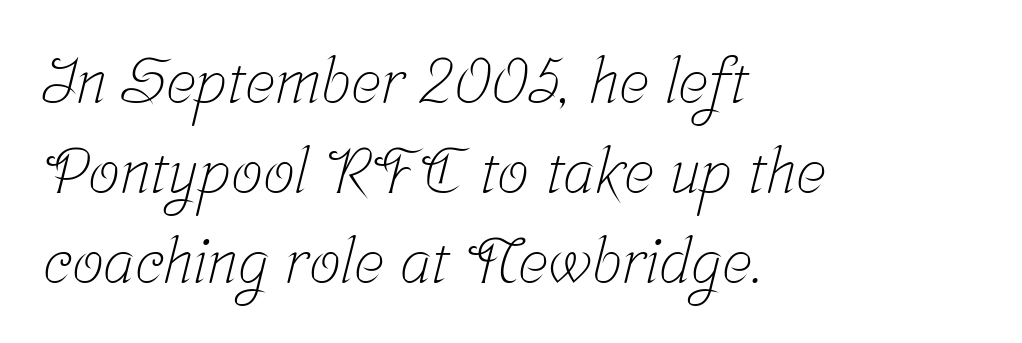
Q: Is the text bold? A: No.
Q: Is the typeface a serif or a sans-serif typeface? A: Serif.
Q: Is the text underlined? A: No.
Q: How is the paragraph aligned? A: Left-aligned.
Q: Is the spacing between letters normal or unusually wide? A: Normal.
Q: Is the spacing between lines tight, normal or loose? A: Normal.
Q: Width (condensed, normal, or wide)? A: Condensed.
Q: Stroke contrast? A: Low.
Q: x-height? A: Medium.
Q: Monospaced? A: No.
